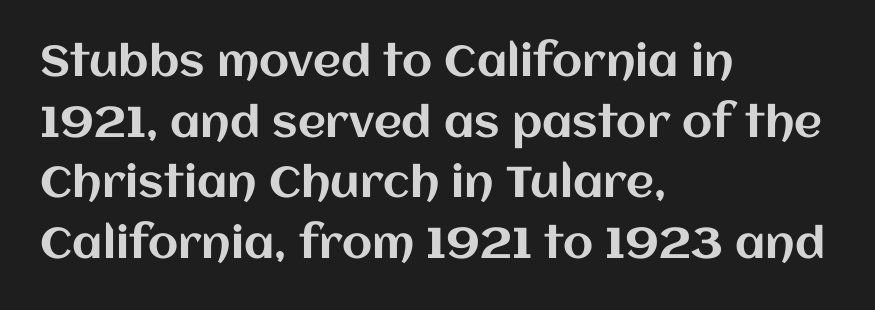
No word sits above an underline. These lines are rendered in a variable-pitch font. The paragraph shown leans on its left margin. A typesetter would mark this as roman, not italic.
